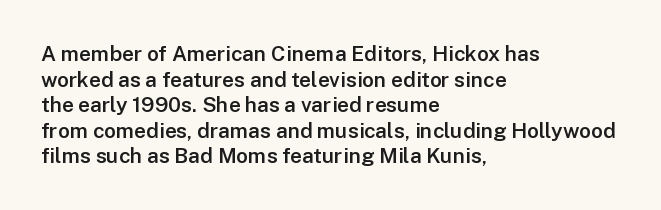
{"italic": "no", "bold": "semi", "underline": "no", "align": "left", "line_spacing_ratio": 1.22, "letter_spacing": "normal", "letter_spacing_em": 0.0, "glyph_px": 21}
